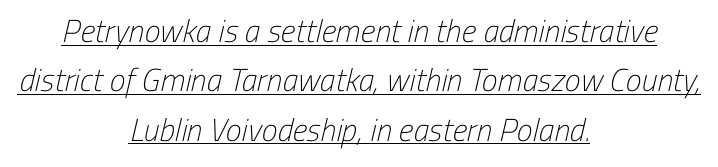
Q: Is the text bold? A: No.
Q: Is the typeface a serif or a sans-serif typeface? A: Sans-serif.
Q: Is the text underlined? A: Yes.
Q: How is the paragraph aligned? A: Centered.
Q: Is the spacing between letters normal or unusually wide? A: Normal.
Q: Is the spacing between lines tight, normal or loose? A: Normal.
Q: Width (condensed, normal, or wide)? A: Condensed.
Q: Stroke contrast? A: Low.
Q: x-height? A: Medium.
Q: Monospaced? A: No.
